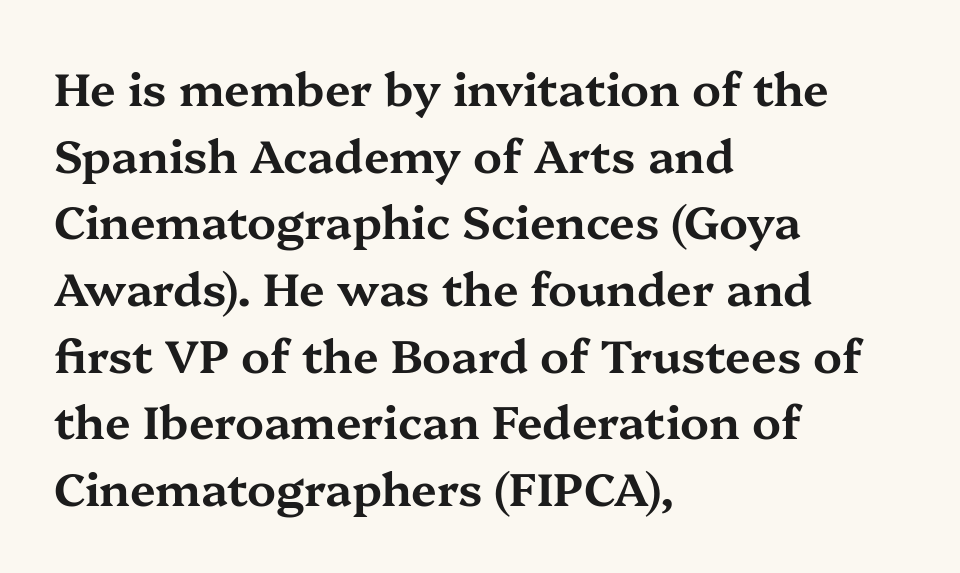
{"serif": "yes", "italic": "no", "width": "wide", "stroke_contrast": "medium", "x_height": "medium", "monospaced": "no", "underline": "no", "align": "left", "line_spacing": "normal", "line_spacing_ratio": 1.45, "letter_spacing": "normal", "letter_spacing_em": 0.0, "glyph_px": 46}
